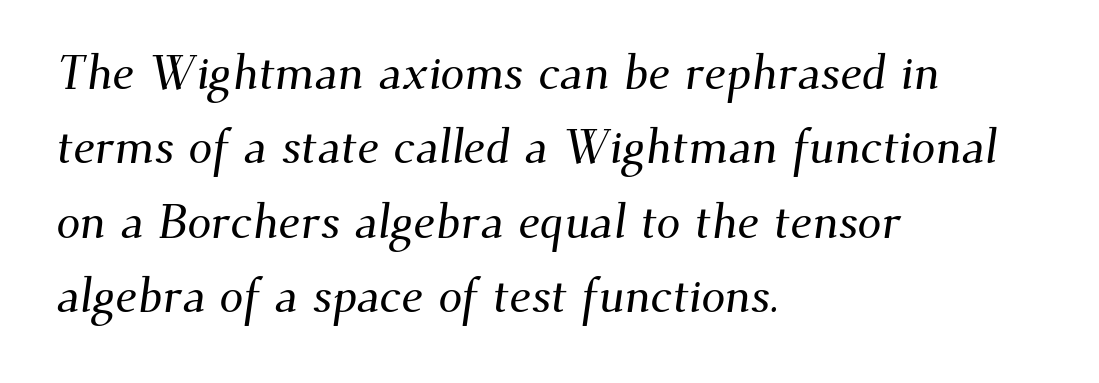
The image shows 48 px serif type; set left-aligned, normal line spacing (1.55x), normal letter spacing, not underlined; medium stroke contrast and a small x-height.
